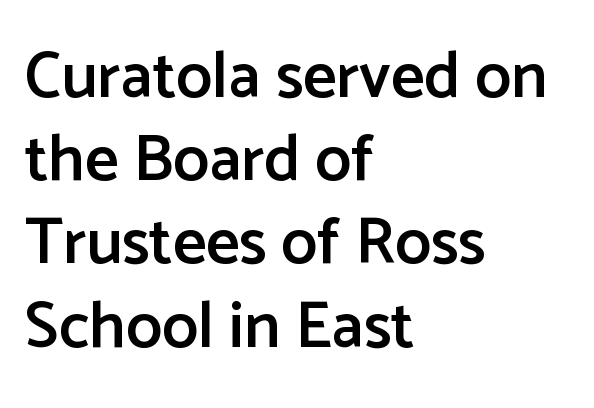
{"serif": "no", "italic": "no", "bold": "semi", "weight": "semibold", "width": "normal", "stroke_contrast": "low", "x_height": "medium", "monospaced": "no", "underline": "no", "align": "left", "line_spacing": "normal", "line_spacing_ratio": 1.28, "letter_spacing": "normal", "letter_spacing_em": 0.0, "glyph_px": 65}
